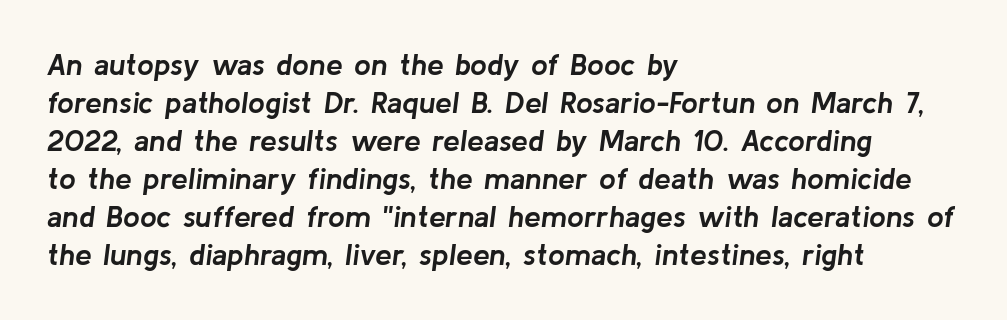
{"italic": "yes", "lean": "right", "slant_degrees": 8, "bold": "yes", "weight": "semibold", "width": "normal", "stroke_contrast": "low", "x_height": "medium", "monospaced": "no", "underline": "no", "align": "left", "line_spacing": "normal", "line_spacing_ratio": 1.27, "letter_spacing": "normal", "letter_spacing_em": 0.0, "glyph_px": 30}
